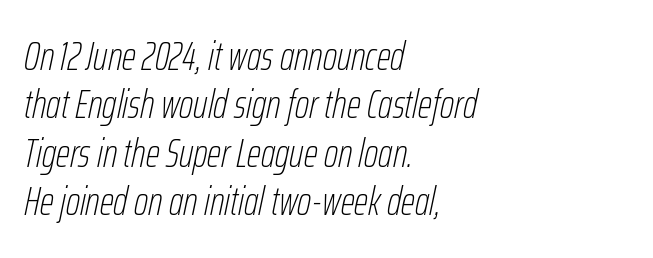
{"italic": "yes", "lean": "right", "slant_degrees": 12, "bold": "no", "weight": "thin", "width": "condensed", "stroke_contrast": "low", "x_height": "medium", "monospaced": "no", "underline": "no", "align": "left", "line_spacing_ratio": 1.21, "letter_spacing": "normal", "letter_spacing_em": 0.0, "glyph_px": 40}
